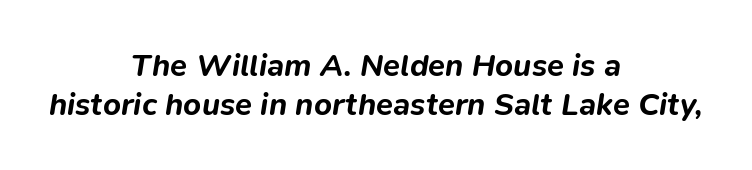
The image shows 31 px bold type, italic (leaning right); set centered, normal line spacing (1.25x), normal letter spacing, not underlined; low stroke contrast and a medium x-height.
